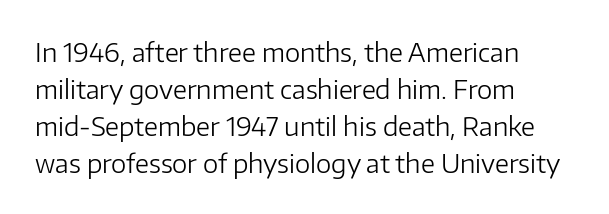
The image shows 26 px text type, upright; set left-aligned, normal line spacing (1.42x), normal letter spacing, not underlined.
